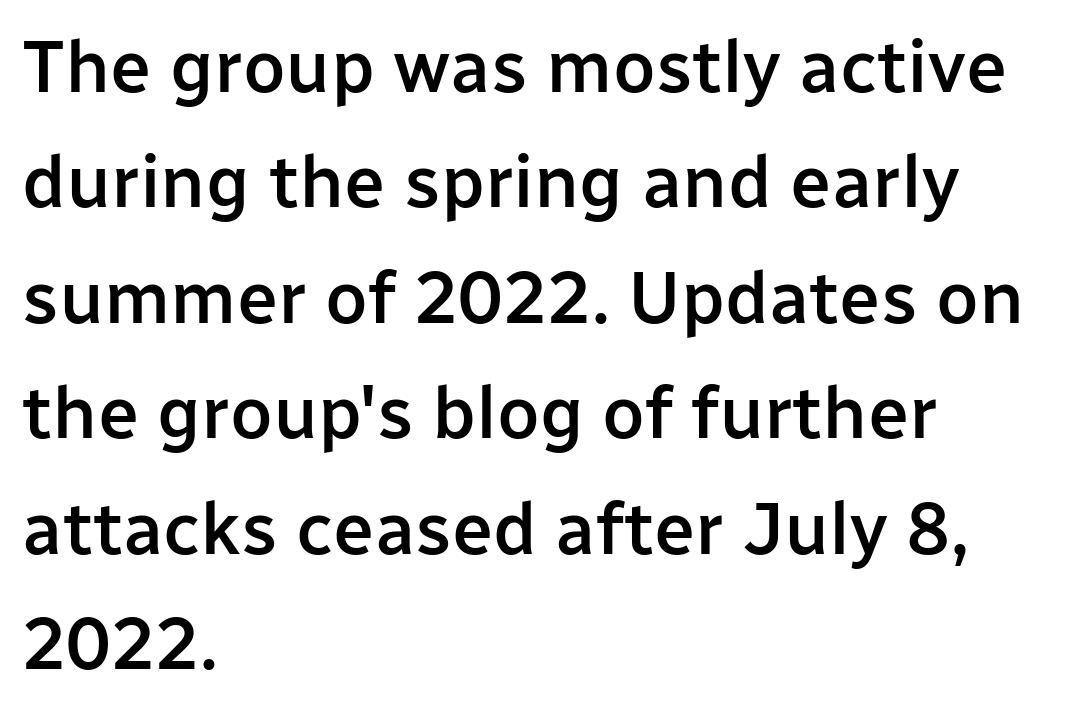
Characters follow at the spacing the type designer built in. Visually the block forms a straight wall on the left and a jagged coastline on the right. Each letter keeps its own natural width here, so spacing adapts to shape. The letters stand upright; this is a roman face. Slightly chunky letters — semibold, I'd say, not full bold.
